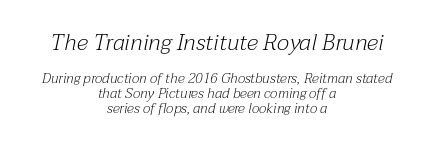
In terms of leading, this rendering errs on the cramped side. Short note: letters normally spaced. The lines in this sample share a center point and differ in where they start and stop. Slant detected: the letters are inclined. This is not heavy type; no bold has been used.
